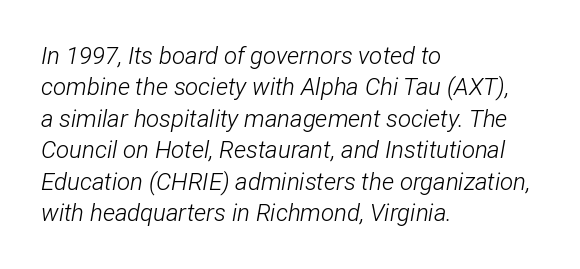
{"italic": "yes", "lean": "right", "slant_degrees": 12, "bold": "no", "underline": "no", "align": "left", "line_spacing": "normal", "line_spacing_ratio": 1.31, "letter_spacing": "normal", "letter_spacing_em": 0.0, "glyph_px": 24}
